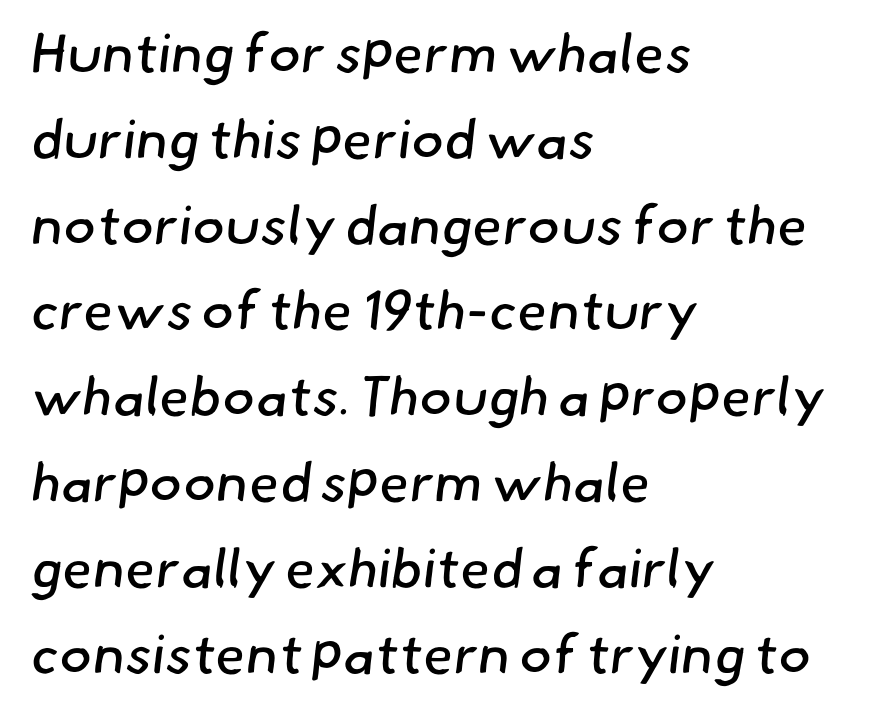
Q: Is the text bold? A: No.
Q: Is the typeface a serif or a sans-serif typeface? A: Sans-serif.
Q: Is the text underlined? A: No.
Q: How is the paragraph aligned? A: Left-aligned.
Q: Is the spacing between letters normal or unusually wide? A: Normal.
Q: Is the spacing between lines tight, normal or loose? A: Normal.
Q: Width (condensed, normal, or wide)? A: Normal.
Q: Stroke contrast? A: Low.
Q: x-height? A: Small.
Q: Monospaced? A: No.
